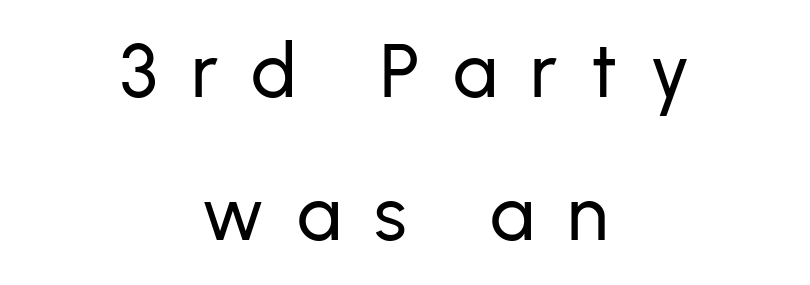
Q: Is the text italic (slanted)? A: No, it is upright.
Q: Is the typeface a serif or a sans-serif typeface? A: Sans-serif.
Q: Is the text underlined? A: No.
Q: How is the paragraph aligned? A: Centered.
Q: Is the spacing between letters normal or unusually wide? A: Unusually wide.
Q: Is the spacing between lines tight, normal or loose? A: Loose.
Q: Width (condensed, normal, or wide)? A: Normal.
Q: Stroke contrast? A: Low.
Q: x-height? A: Medium.
Q: Monospaced? A: No.
